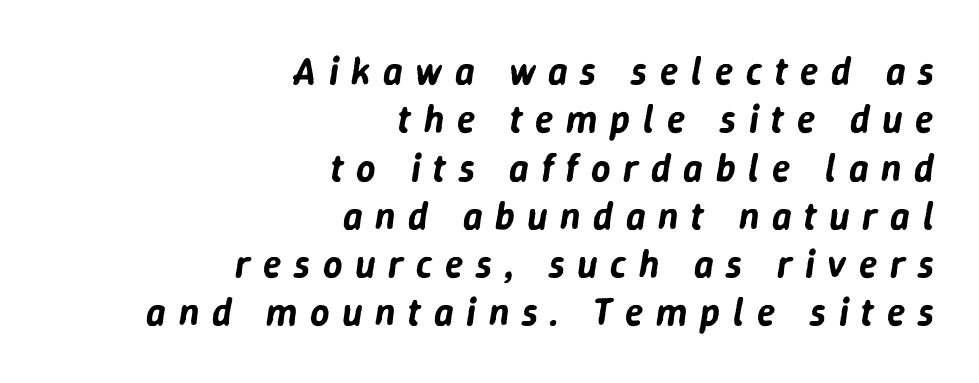
{"italic": "yes", "lean": "right", "slant_degrees": 9, "width": "normal", "stroke_contrast": "low", "x_height": "medium", "monospaced": "no", "underline": "no", "align": "right", "line_spacing": "normal", "line_spacing_ratio": 1.27, "letter_spacing": "wide", "letter_spacing_em": 0.33, "glyph_px": 38}
